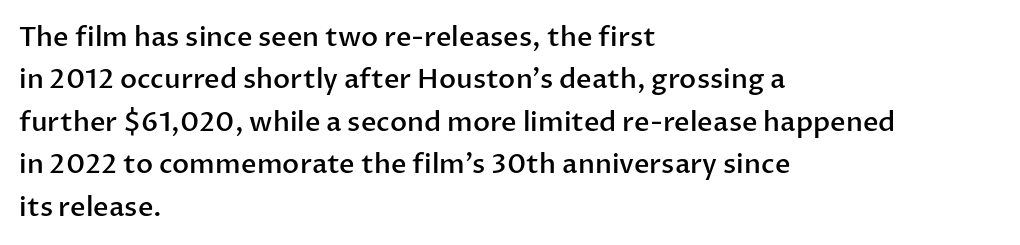
Q: Is the text bold? A: Semi-bold.
Q: Is the text italic (slanted)? A: No, it is upright.
Q: Is the text underlined? A: No.
Q: How is the paragraph aligned? A: Left-aligned.
Q: Is the spacing between letters normal or unusually wide? A: Normal.
Q: Is the spacing between lines tight, normal or loose? A: Normal.
